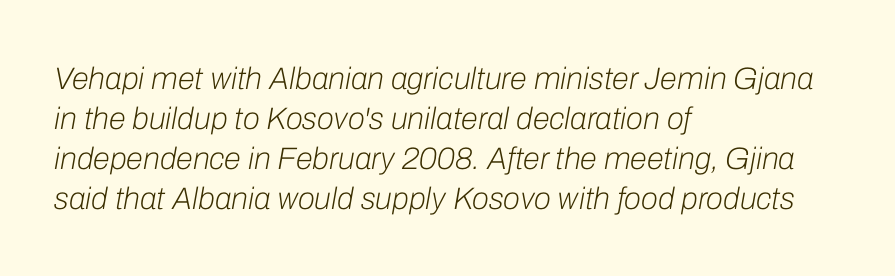
In terms of leading, this rendering sits right in the middle. Beneath every word, the page is bare. What stands out about the letter spacing? Nothing — it is the standard amount. The letters look calm and open, with moderate or lighter stems. Which margin do the lines hug? The left one — the right edge is uneven.
